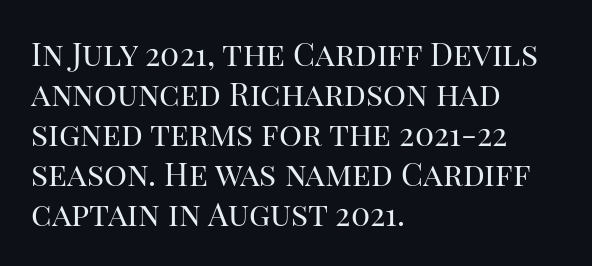
{"serif": "yes", "italic": "no", "bold": "no", "weight": "regular", "width": "normal", "stroke_contrast": "high", "x_height": "large", "monospaced": "no", "underline": "no", "align": "left", "line_spacing": "normal", "line_spacing_ratio": 1.25, "letter_spacing": "normal", "letter_spacing_em": 0.0, "glyph_px": 32}
